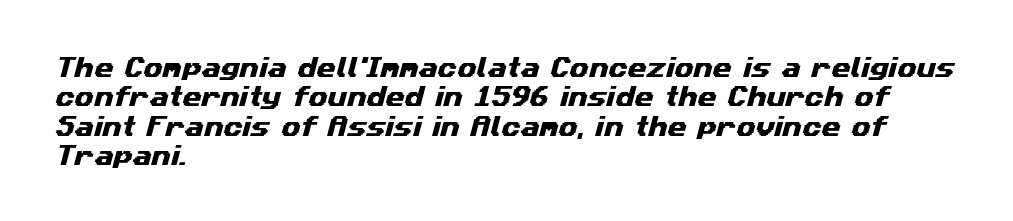
{"underline": "no", "align": "left", "line_spacing": "normal", "line_spacing_ratio": 1.34, "letter_spacing": "normal", "letter_spacing_em": 0.0, "glyph_px": 22}
